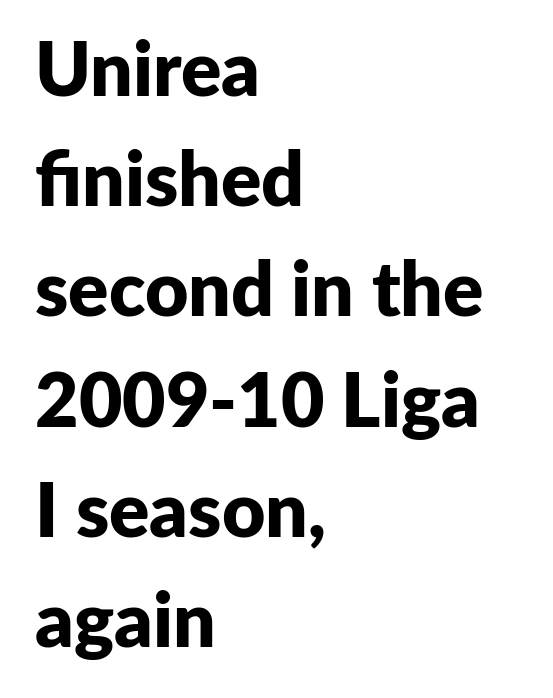
{"serif": "no", "italic": "no", "bold": "yes", "weight": "bold", "width": "normal", "stroke_contrast": "low", "x_height": "medium", "monospaced": "no", "underline": "no", "align": "left", "line_spacing": "normal", "line_spacing_ratio": 1.47, "letter_spacing": "normal", "letter_spacing_em": 0.0, "glyph_px": 75}
